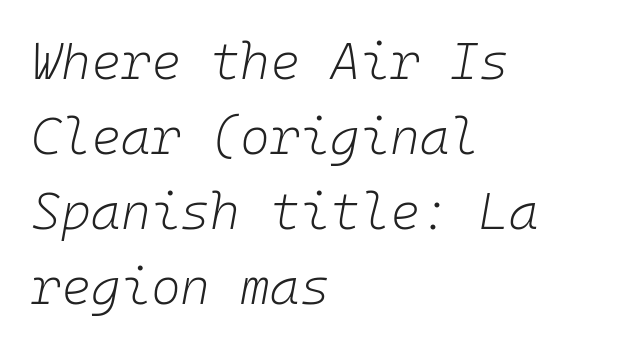
{"italic": "yes", "lean": "right", "slant_degrees": 10, "bold": "no", "weight": "light", "width": "normal", "stroke_contrast": "low", "x_height": "medium", "monospaced": "yes", "underline": "no", "align": "left", "line_spacing": "normal", "line_spacing_ratio": 1.47, "letter_spacing": "normal", "letter_spacing_em": 0.0, "glyph_px": 51}
